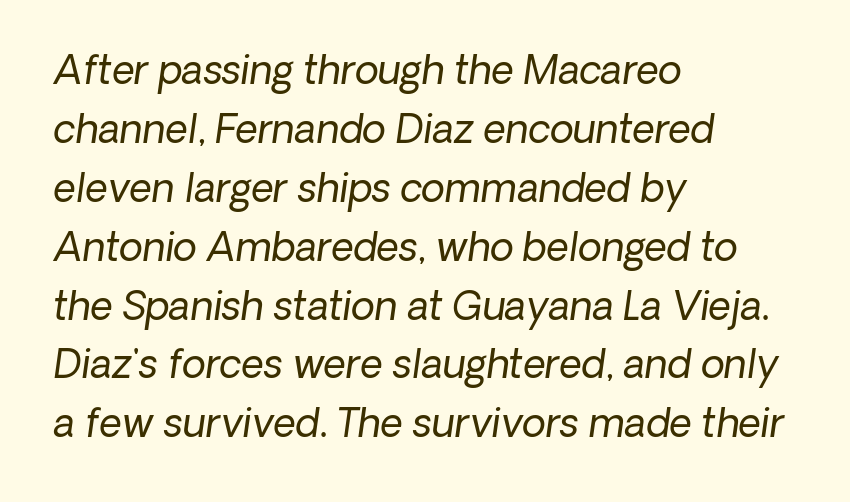
Glance below the letters and you will spot only blank space. Weight class: somewhere from thin through regular. The rows are spaced the way most documents space them. Tracking value appears to be zero — textbook default spacing. The typography opts for an oblique posture over an upright one. Compared with a centered layout, this one pins lines to the left instead.
